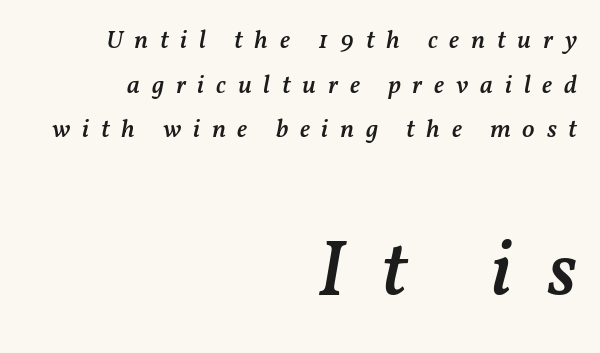
The image shows 78 px semibold type, italic (leaning right); set right-aligned, line spacing 1.72x, unusually wide letter spacing (+0.45 em), not underlined; the second (bottom) block is 3.0x larger; medium stroke contrast and a medium x-height.
